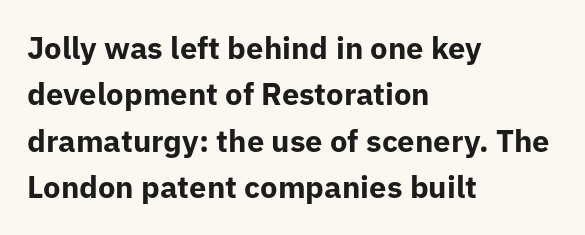
The image shows 31 px bold sans-serif type, upright; set left-aligned, normal line spacing (1.5x), normal letter spacing, not underlined; low stroke contrast and a medium x-height.
